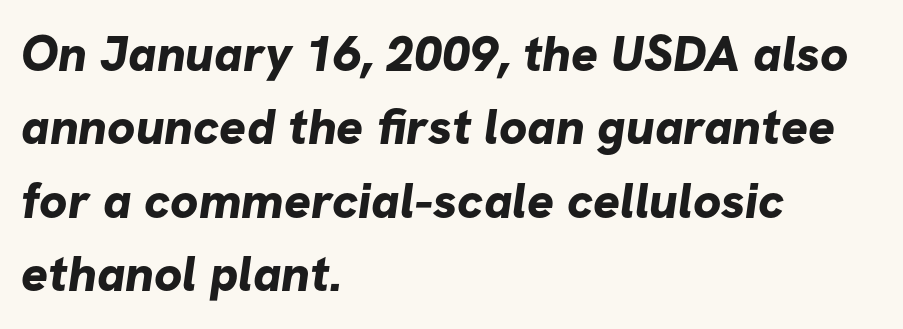
Q: Is the text bold? A: Yes.
Q: Is the typeface a serif or a sans-serif typeface? A: Sans-serif.
Q: Is the text underlined? A: No.
Q: How is the paragraph aligned? A: Left-aligned.
Q: Is the spacing between letters normal or unusually wide? A: Normal.
Q: Is the spacing between lines tight, normal or loose? A: Normal.
Q: Width (condensed, normal, or wide)? A: Normal.
Q: Stroke contrast? A: Low.
Q: x-height? A: Medium.
Q: Monospaced? A: No.
